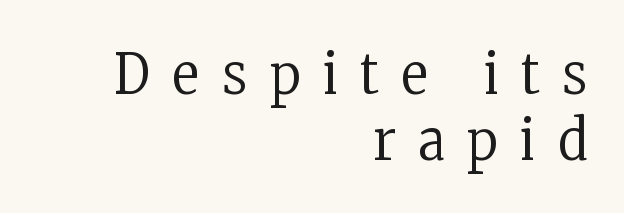
The image shows 57 px regular-weight, condensed serif type, upright; set right-aligned, tight line spacing (1.15x), unusually wide letter spacing (+0.4 em), not underlined; low stroke contrast and a medium x-height.
